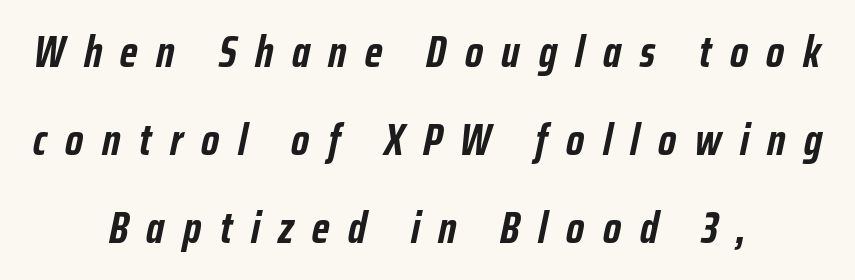
The image shows 44 px semibold, condensed type, italic (leaning right); set centered, loose line spacing (2.0x), unusually wide letter spacing (+0.42 em), not underlined; low stroke contrast and a medium x-height.
